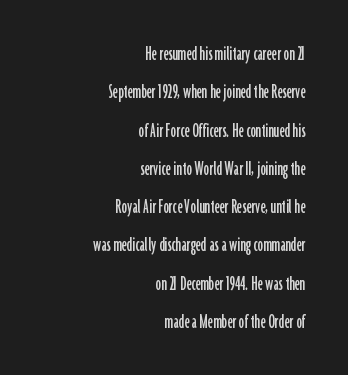
{"italic": "no", "underline": "no", "align": "right", "line_spacing_ratio": 1.74, "letter_spacing": "normal", "letter_spacing_em": 0.0, "glyph_px": 22}
